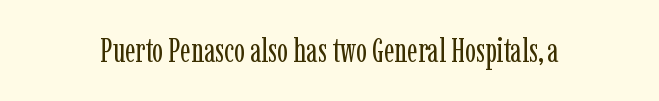
Regarding serifs, this sample has them. Ordinary non-slanted type is in use. Here the designer chose a conventional face with non-uniform glyph widths. Underline: absent. Honestly, the letter spacing is just normal — you wouldn't notice it.
